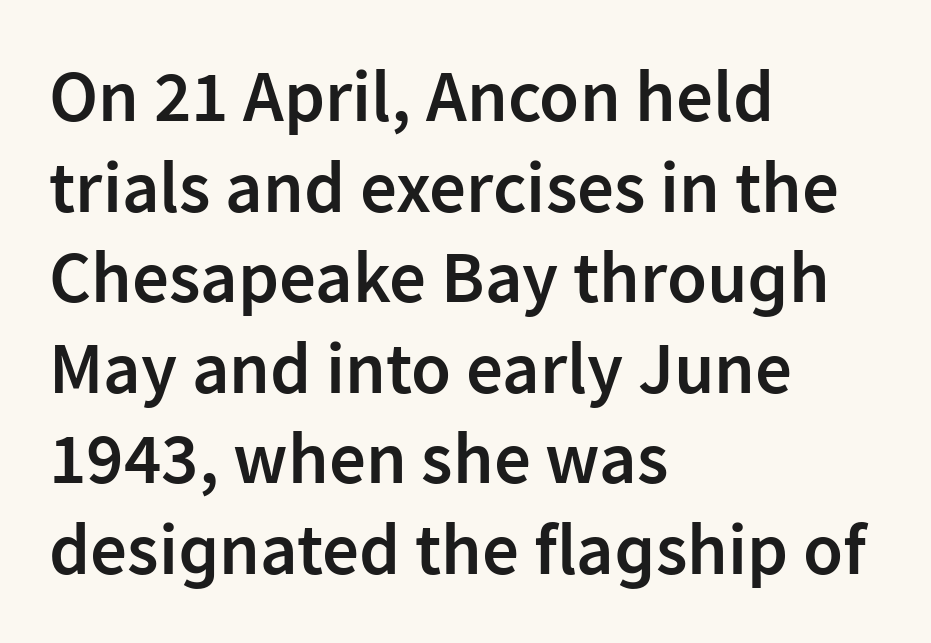
The image shows 73 px semibold sans-serif type, upright; set left-aligned, line spacing 1.24x, normal letter spacing, not underlined; low stroke contrast and a medium x-height.
